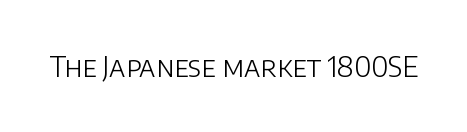
The image shows 28 px light sans-serif type, upright; set normal letter spacing, not underlined; low stroke contrast and a large x-height.
